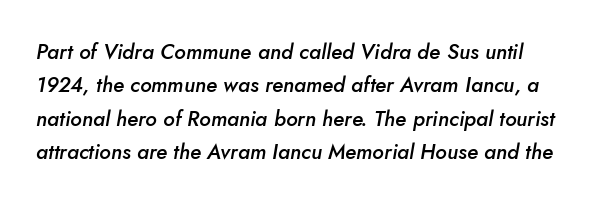
The image shows 21 px text type, italic (leaning right); set left-aligned, normal line spacing (1.59x), normal letter spacing, not underlined.
